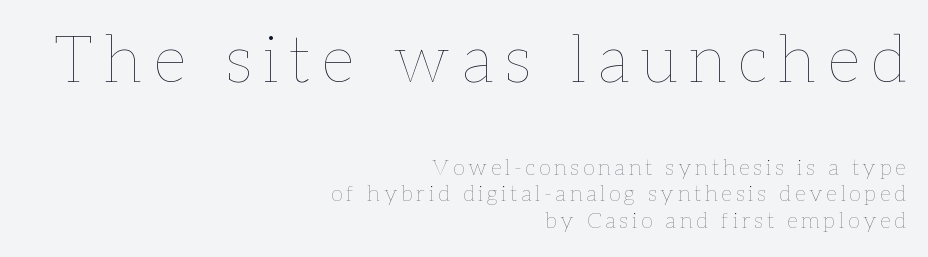
{"italic": "no", "bold": "no", "weight": "thin", "width": "normal", "stroke_contrast": "low", "x_height": "medium", "monospaced": "no", "underline": "no", "align": "right", "line_spacing_ratio": 1.21, "larger_block": "first", "size_ratio": 3.0, "glyph_px": 66}
